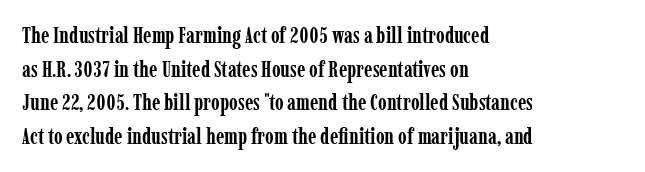
This sample is left-justified, so line endings fall wherever the words run out. Ascenders rise straight up at ninety degrees. Notice how descenders clear the ascenders below comfortably — that's standard leading. Is the type bold? Yes — the strokes are clearly thick and heavy.
